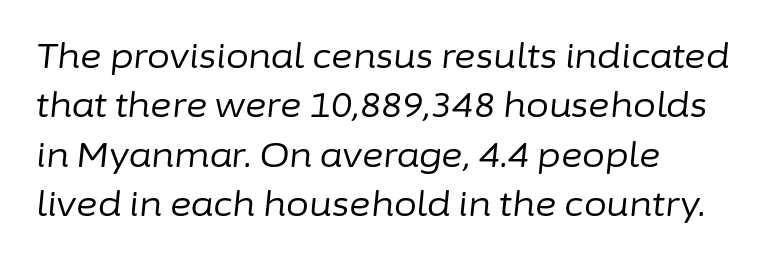
The image shows 33 px regular-weight type, italic (leaning right); set left-aligned, normal line spacing (1.5x), normal letter spacing, not underlined; low stroke contrast and a medium x-height.
